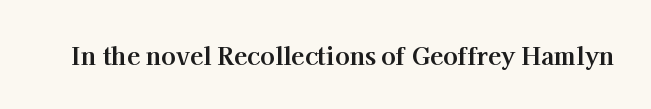
The image shows 24 px bold type, upright; set normal letter spacing, not underlined.
